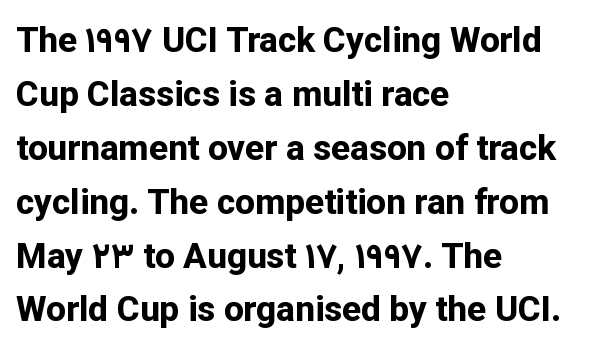
The image shows 35 px bold sans-serif type, upright; set left-aligned, normal line spacing (1.54x), normal letter spacing, not underlined; low stroke contrast and a medium x-height.
